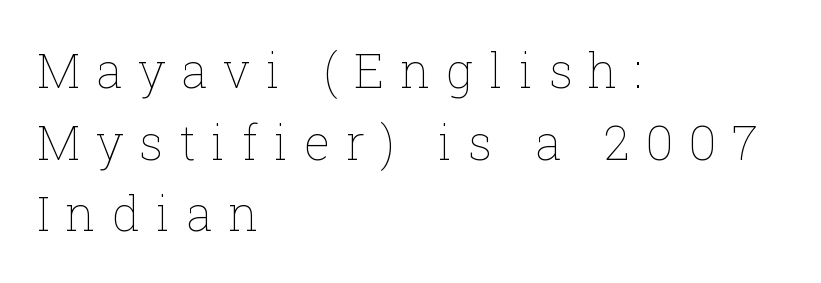
Q: Is the text bold? A: No.
Q: Is the text italic (slanted)? A: No, it is upright.
Q: Is the text underlined? A: No.
Q: How is the paragraph aligned? A: Left-aligned.
Q: Is the spacing between letters normal or unusually wide? A: Unusually wide.
Q: Is the spacing between lines tight, normal or loose? A: Normal.
Q: Width (condensed, normal, or wide)? A: Normal.
Q: Stroke contrast? A: Low.
Q: x-height? A: Medium.
Q: Monospaced? A: No.
